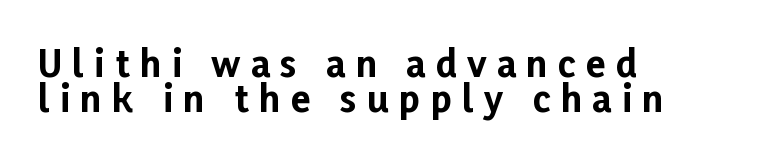
Left-aligned paragraph, ragged on the right. Letterform terminals end flat and unadorned throughout the passage. The tracking reads as deliberately expanded to a designer's eye. The rendering uses natural spacing where letterforms have individual widths.
